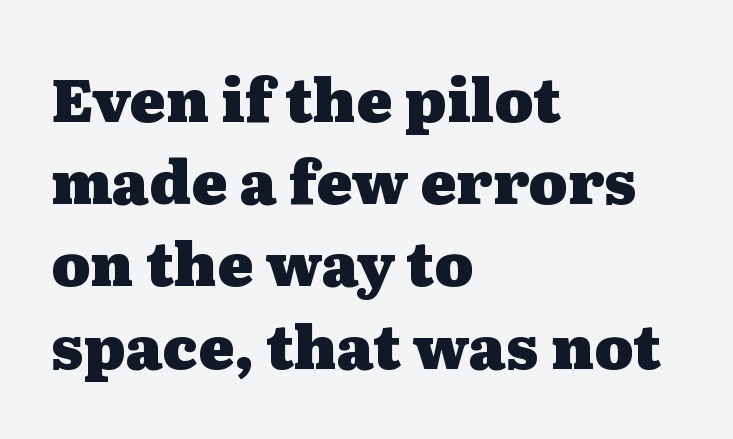
The image shows 60 px heavy, wide serif type, upright; set left-aligned, normal line spacing (1.37x), normal letter spacing, not underlined; medium stroke contrast and a medium x-height.
